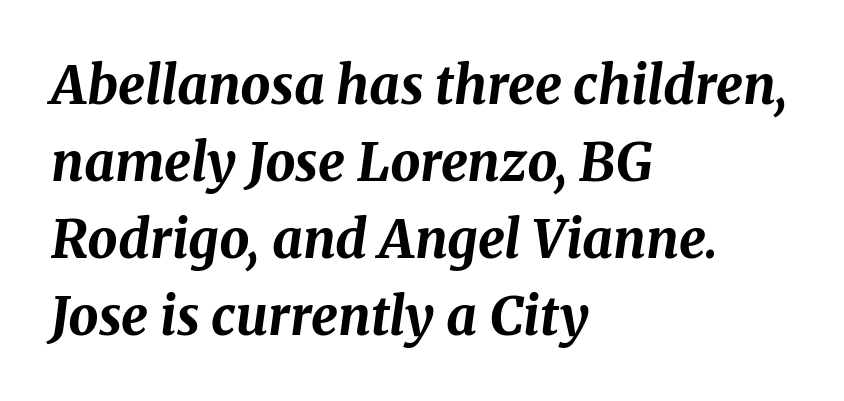
Q: Is the text bold? A: Yes.
Q: Is the text italic (slanted)? A: Yes, it leans right by about 8 degrees.
Q: Is the text underlined? A: No.
Q: How is the paragraph aligned? A: Left-aligned.
Q: Is the spacing between letters normal or unusually wide? A: Normal.
Q: Is the spacing between lines tight, normal or loose? A: Normal.
Q: Width (condensed, normal, or wide)? A: Normal.
Q: Stroke contrast? A: Medium.
Q: x-height? A: Medium.
Q: Monospaced? A: No.
